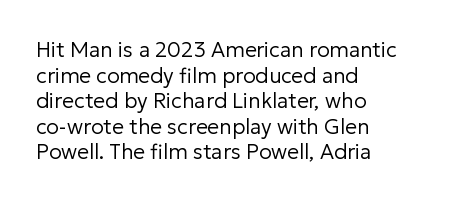
The image shows 21 px text type, upright; set left-aligned, line spacing 1.22x, normal letter spacing, not underlined.
